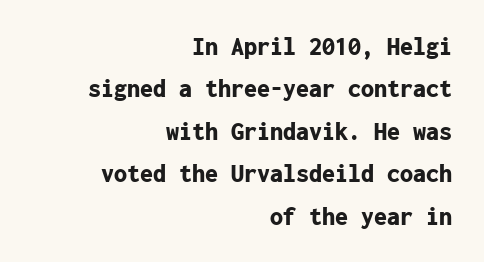
Q: Is the text bold? A: Yes.
Q: Is the text italic (slanted)? A: No, it is upright.
Q: Is the text underlined? A: No.
Q: How is the paragraph aligned? A: Right-aligned.
Q: Is the spacing between letters normal or unusually wide? A: Normal.
Q: Is the spacing between lines tight, normal or loose? A: Normal.
